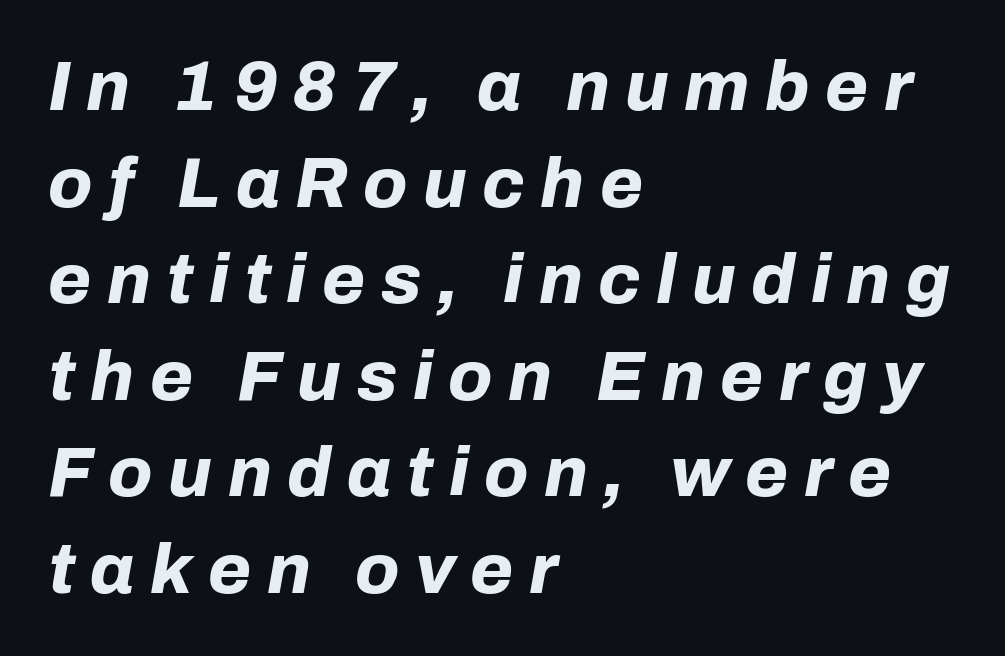
{"italic": "yes", "lean": "right", "slant_degrees": 10, "bold": "yes", "weight": "bold", "width": "normal", "stroke_contrast": "low", "x_height": "medium", "monospaced": "no", "underline": "no", "align": "left", "line_spacing": "normal", "line_spacing_ratio": 1.38, "letter_spacing": "wide", "letter_spacing_em": 0.22, "glyph_px": 70}
